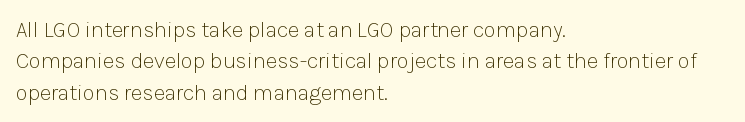
{"italic": "no", "bold": "no", "underline": "no", "align": "left", "line_spacing": "normal", "line_spacing_ratio": 1.43, "letter_spacing": "normal", "letter_spacing_em": 0.0, "glyph_px": 22}
